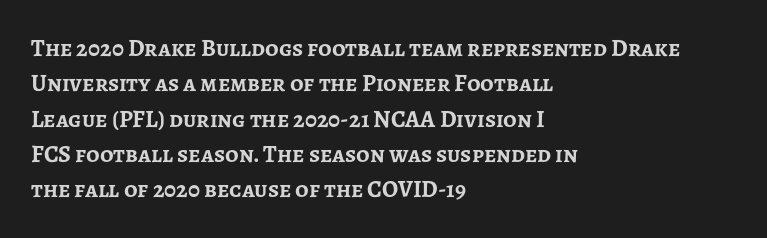
{"italic": "no", "bold": "yes", "underline": "no", "align": "left", "line_spacing": "normal", "line_spacing_ratio": 1.47, "letter_spacing": "normal", "letter_spacing_em": 0.0, "glyph_px": 24}
